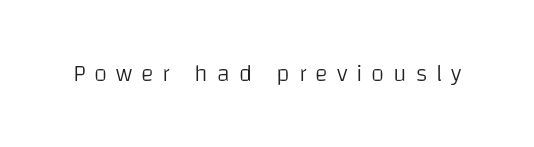
How are the letters spaced? Widely, with obvious added tracking. No chunkiness to these letters — they're not bold. Notice how the stems are strictly vertical — no italics here. The strip under each line holds only bare page.
